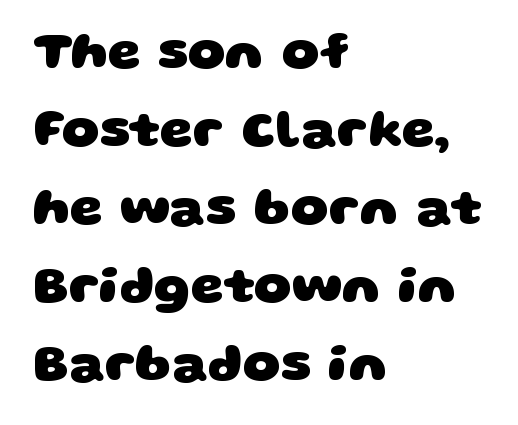
The image shows 52 px heavy, wide sans-serif type; set left-aligned, normal line spacing (1.5x), normal letter spacing, not underlined; low stroke contrast and a large x-height.
